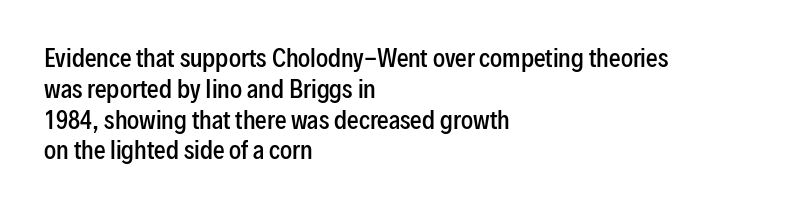
{"italic": "no", "bold": "semi", "underline": "no", "align": "left", "line_spacing": "normal", "line_spacing_ratio": 1.34, "letter_spacing": "normal", "letter_spacing_em": 0.0, "glyph_px": 23}
